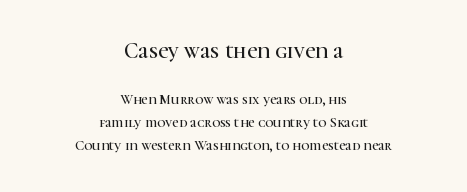
Block one is the big one; block two sits smaller underneath. Reading down the column, the eye jumps a familiar distance to each next line. If you drew a line through each stem, it would be perfectly vertical. The foot of each line stays bare and open.
